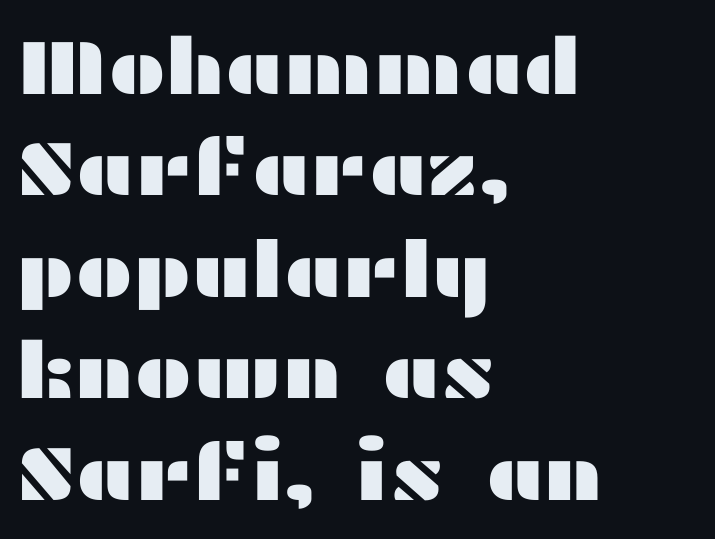
These lines were composed using upright roman letters. These lines sit exactly where default settings would place them. This rendering employs a face without finishing strokes, i.e., a sans-serif. The passage shown is not underscored anywhere. The passage shown is typed in a proportional face where columns would drift. Does the copy run flush right? No — it runs flush left.
